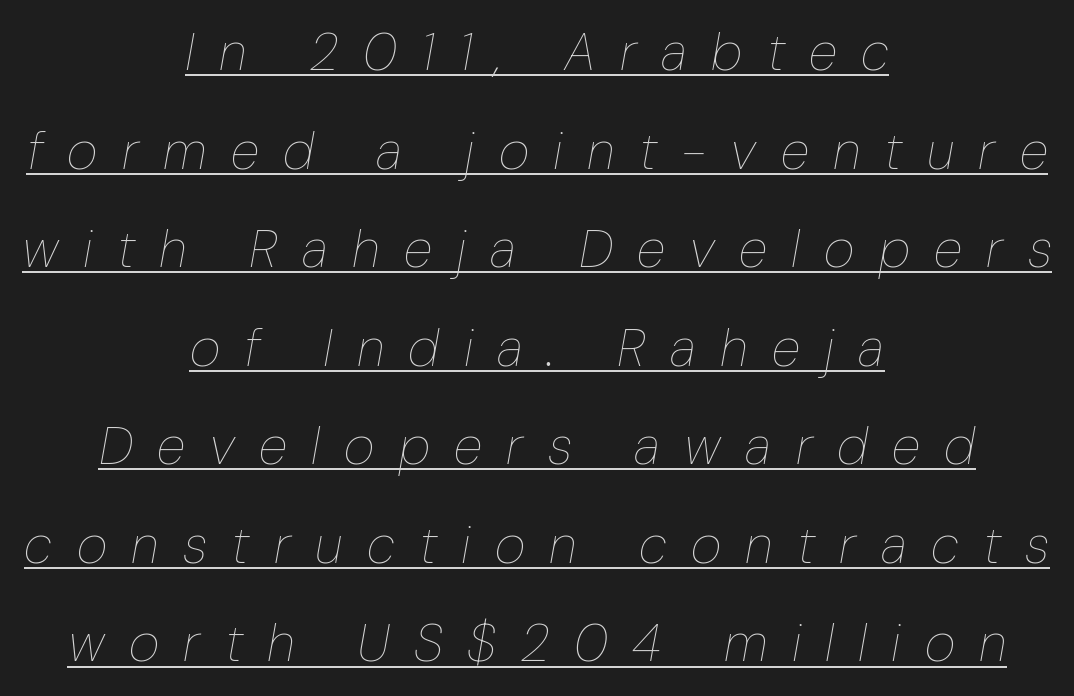
{"italic": "yes", "lean": "right", "slant_degrees": 10, "bold": "no", "weight": "thin", "width": "condensed", "stroke_contrast": "low", "x_height": "medium", "monospaced": "no", "underline": "yes", "align": "center", "line_spacing_ratio": 1.86, "letter_spacing": "wide", "letter_spacing_em": 0.46, "glyph_px": 53}
